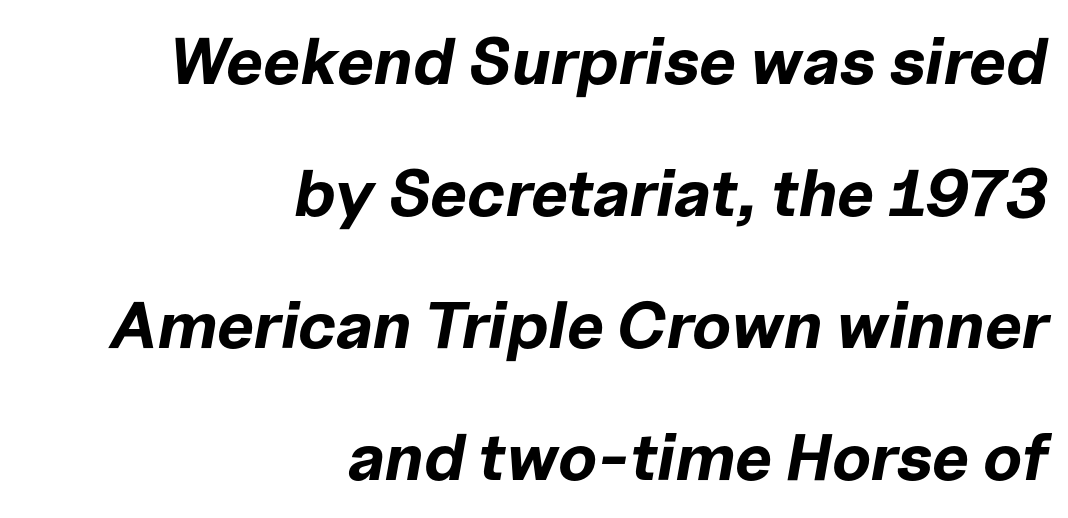
The image shows 66 px bold type, italic (leaning right); set right-aligned, loose line spacing (2.0x), normal letter spacing, not underlined; low stroke contrast and a medium x-height.
